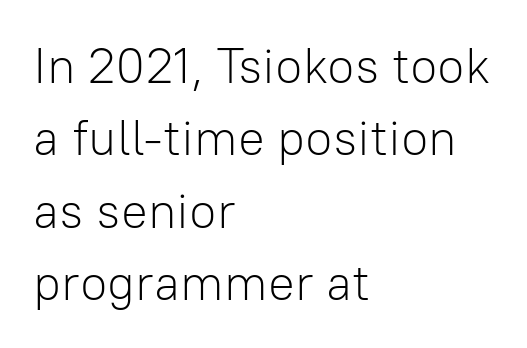
Q: Is the text bold? A: No.
Q: Is the text italic (slanted)? A: No, it is upright.
Q: Is the typeface a serif or a sans-serif typeface? A: Sans-serif.
Q: Is the text underlined? A: No.
Q: How is the paragraph aligned? A: Left-aligned.
Q: Is the spacing between letters normal or unusually wide? A: Normal.
Q: Is the spacing between lines tight, normal or loose? A: Normal.
Q: Width (condensed, normal, or wide)? A: Normal.
Q: Stroke contrast? A: Low.
Q: x-height? A: Medium.
Q: Monospaced? A: No.
